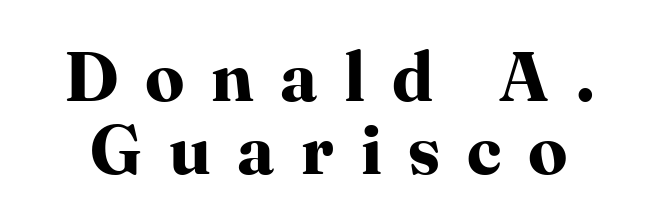
{"serif": "yes", "italic": "no", "bold": "yes", "weight": "bold", "width": "normal", "stroke_contrast": "high", "x_height": "medium", "monospaced": "no", "underline": "no", "line_spacing": "tight", "line_spacing_ratio": 1.04, "letter_spacing": "wide", "letter_spacing_em": 0.38, "glyph_px": 70}
